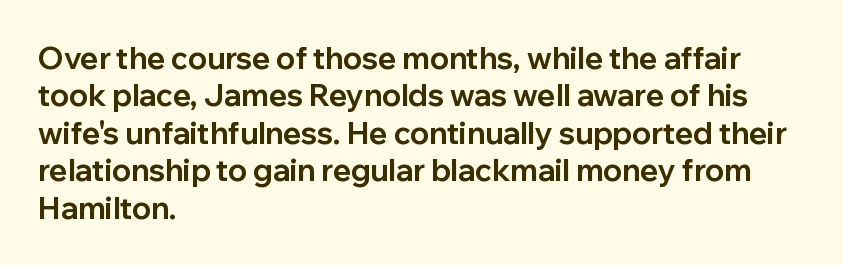
Q: Is the text bold? A: Yes.
Q: Is the text italic (slanted)? A: No, it is upright.
Q: Is the typeface a serif or a sans-serif typeface? A: Sans-serif.
Q: Is the text underlined? A: No.
Q: How is the paragraph aligned? A: Left-aligned.
Q: Is the spacing between letters normal or unusually wide? A: Normal.
Q: Is the spacing between lines tight, normal or loose? A: Normal.
Q: Width (condensed, normal, or wide)? A: Normal.
Q: Stroke contrast? A: Low.
Q: x-height? A: Medium.
Q: Monospaced? A: No.
